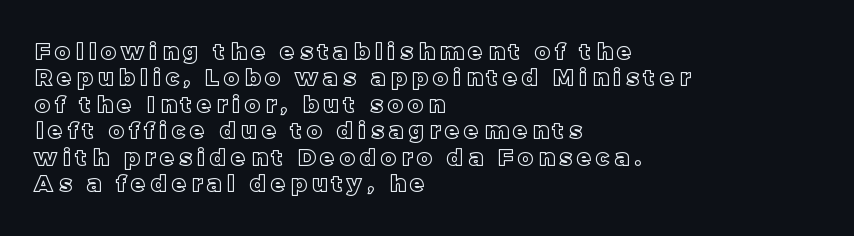
Q: Is the text italic (slanted)? A: No, it is upright.
Q: Is the text underlined? A: No.
Q: How is the paragraph aligned? A: Left-aligned.
Q: Is the spacing between letters normal or unusually wide? A: Unusually wide.
Q: Is the spacing between lines tight, normal or loose? A: Tight.
